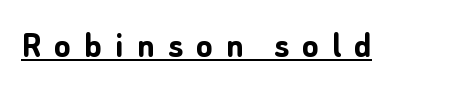
The image shows 39 px semibold sans-serif type, upright; set unusually wide letter spacing (+0.33 em), underlined; low stroke contrast and a medium x-height.
